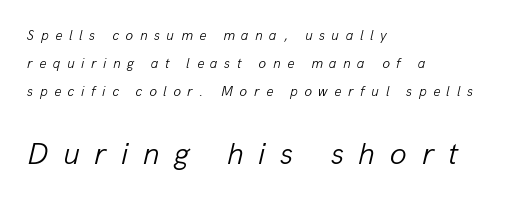
Loose tracking; the words dissolve into strings of separated letters. The typeface has the unassuming heft of standard copy or less. The font's italic variant was chosen for this text. Note: smaller setting up top, larger setting below. Baseline-to-baseline distance is far greater than the letter height.
